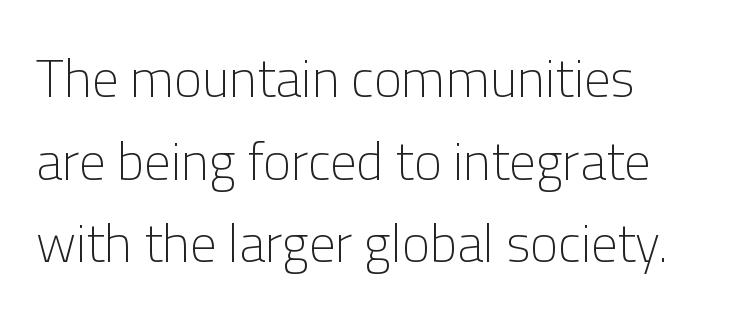
The image shows 53 px light sans-serif type, upright; set normal line spacing (1.56x), normal letter spacing, not underlined; low stroke contrast and a medium x-height.
